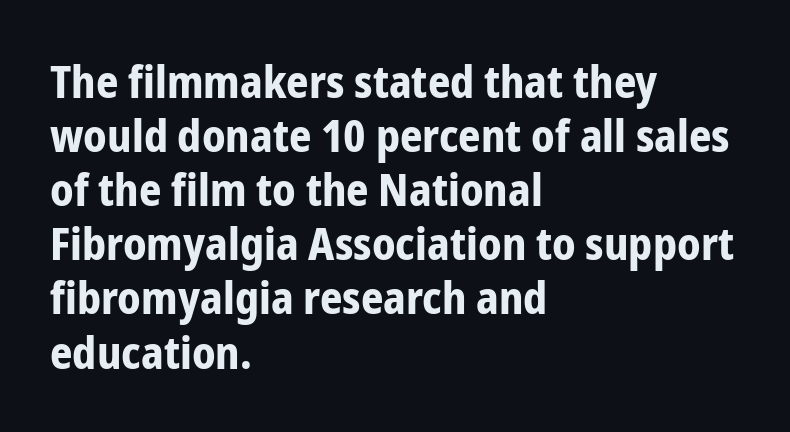
{"serif": "no", "italic": "no", "bold": "yes", "weight": "bold", "width": "condensed", "stroke_contrast": "low", "x_height": "medium", "monospaced": "no", "underline": "no", "align": "left", "line_spacing_ratio": 1.23, "letter_spacing": "normal", "letter_spacing_em": 0.0, "glyph_px": 44}
